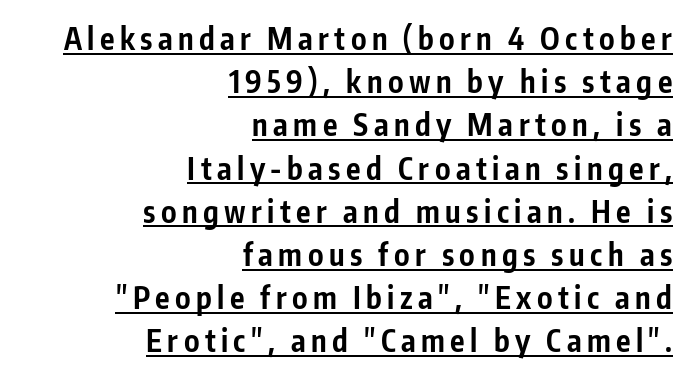
Q: Is the text bold? A: Yes.
Q: Is the text italic (slanted)? A: No, it is upright.
Q: Is the typeface a serif or a sans-serif typeface? A: Sans-serif.
Q: Is the text underlined? A: Yes.
Q: How is the paragraph aligned? A: Right-aligned.
Q: Is the spacing between lines tight, normal or loose? A: Normal.
Q: Width (condensed, normal, or wide)? A: Condensed.
Q: Stroke contrast? A: Low.
Q: x-height? A: Medium.
Q: Monospaced? A: No.
